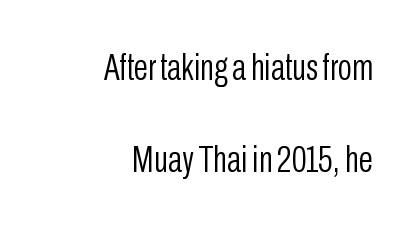
Q: Is the text bold? A: No.
Q: Is the text italic (slanted)? A: No, it is upright.
Q: Is the typeface a serif or a sans-serif typeface? A: Sans-serif.
Q: Is the text underlined? A: No.
Q: How is the paragraph aligned? A: Right-aligned.
Q: Is the spacing between letters normal or unusually wide? A: Normal.
Q: Is the spacing between lines tight, normal or loose? A: Loose.
Q: Width (condensed, normal, or wide)? A: Condensed.
Q: Stroke contrast? A: Low.
Q: x-height? A: Medium.
Q: Monospaced? A: No.
